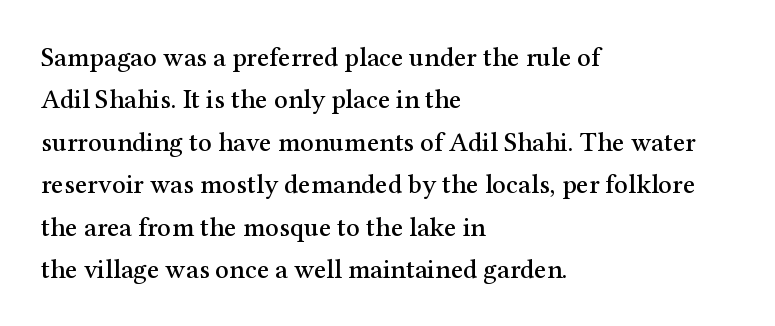
{"italic": "no", "underline": "no", "align": "left", "line_spacing": "normal", "line_spacing_ratio": 1.57, "letter_spacing": "normal", "letter_spacing_em": 0.0, "glyph_px": 27}
